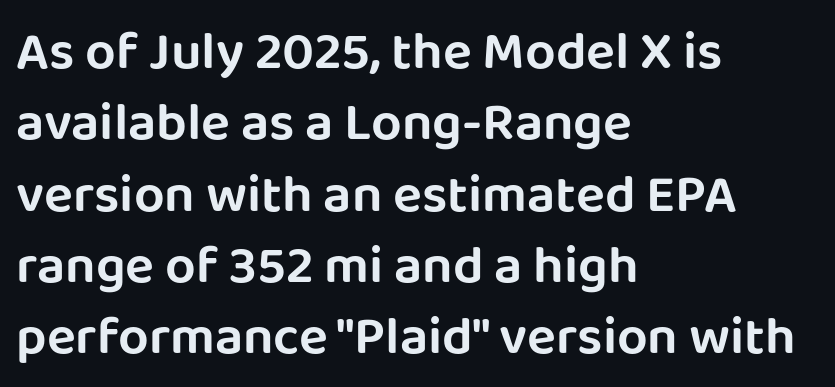
The image shows 54 px sans-serif type, upright; set left-aligned, normal line spacing (1.32x), normal letter spacing, not underlined; low stroke contrast and a large x-height.
